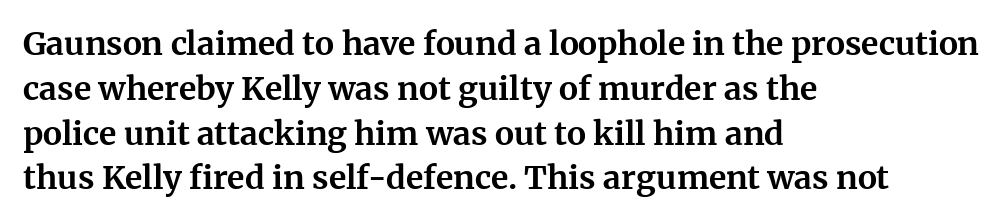
{"serif": "yes", "italic": "no", "bold": "yes", "weight": "bold", "width": "normal", "stroke_contrast": "medium", "x_height": "medium", "monospaced": "no", "underline": "no", "align": "left", "line_spacing": "normal", "line_spacing_ratio": 1.4, "letter_spacing": "normal", "letter_spacing_em": 0.0, "glyph_px": 32}
